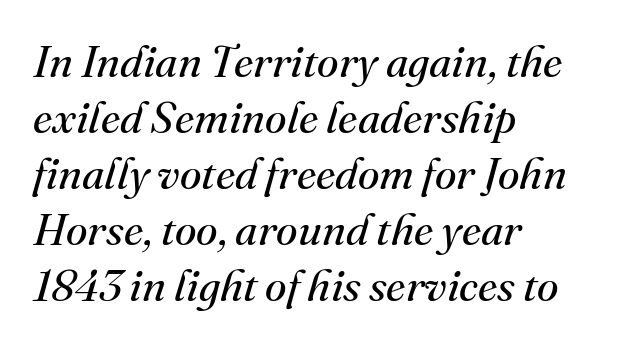
The space beneath each line is pristine and unruled. The passage shown is not bold in any degree. The line-height multiplier appears to be the usual default. Glyph-to-glyph distance matches everyday printed text. These lines are composed in type with serifs. These lines are rendered in a variable-pitch font.
